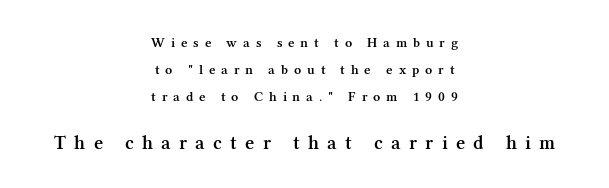
The image shows 20 px text type, upright; set centered, loose line spacing (1.92x), unusually wide letter spacing (+0.42 em), not underlined; the second (bottom) block is 1.43x larger.
